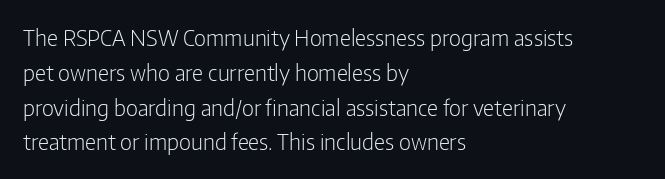
The image shows 22 px text type, upright; set left-aligned, normal line spacing (1.58x), normal letter spacing, not underlined.
